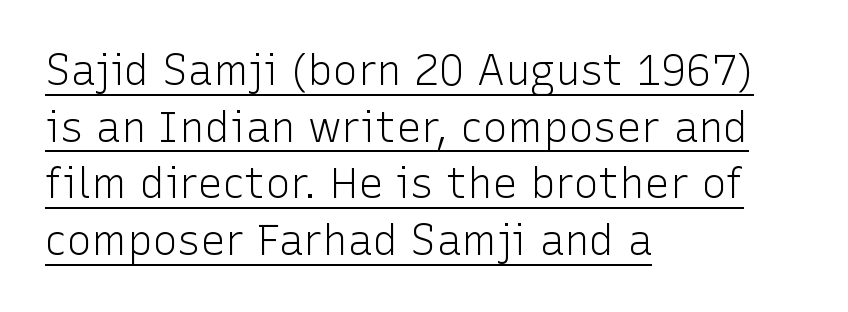
Designer's note — italics off, roman on. Reading down the column, the eye jumps a familiar distance to each next line. Is there an underline? Yes — a line sits under the letters. These lines are rendered in a variable-pitch font.
